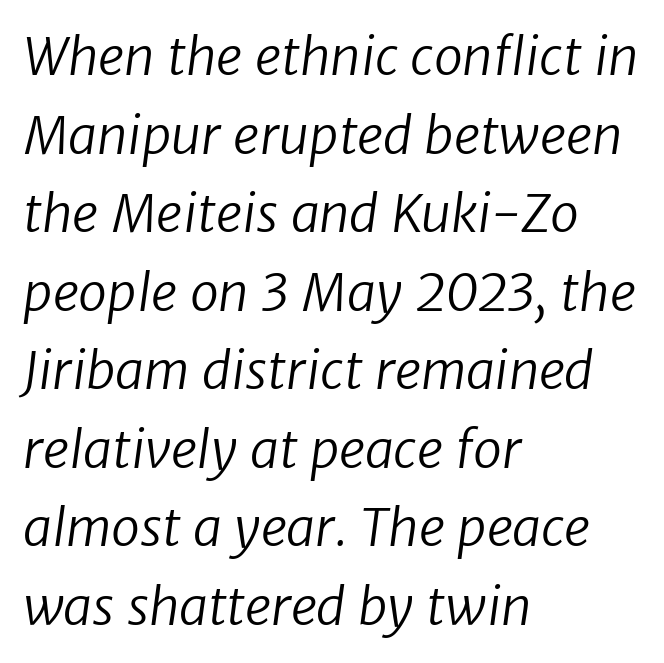
{"serif": "no", "bold": "no", "weight": "regular", "width": "normal", "stroke_contrast": "low", "x_height": "medium", "monospaced": "no", "underline": "no", "align": "left", "line_spacing": "normal", "line_spacing_ratio": 1.51, "letter_spacing": "normal", "letter_spacing_em": 0.0, "glyph_px": 52}
